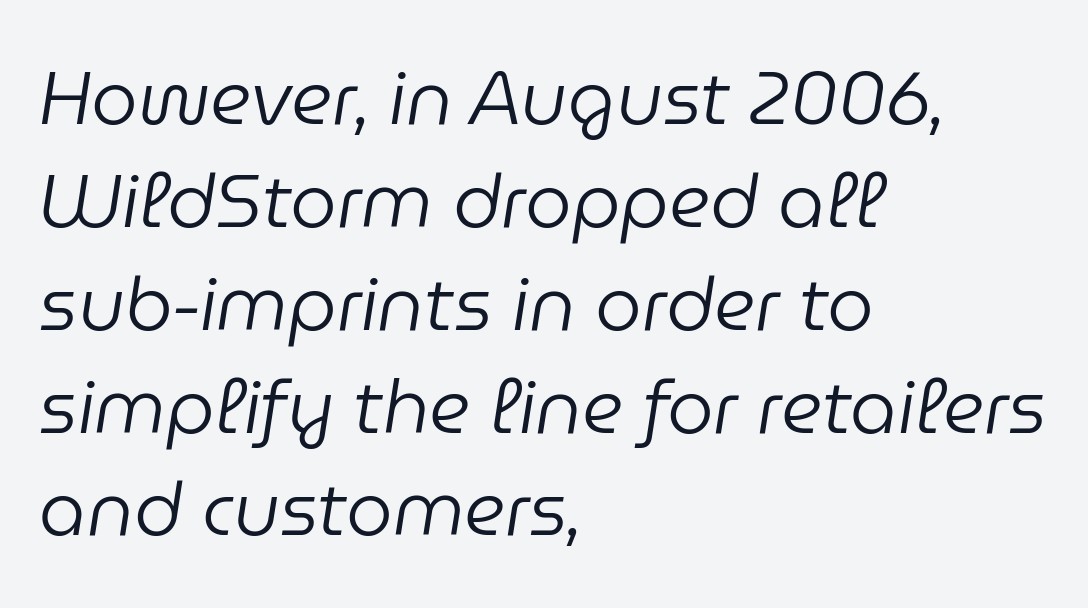
{"italic": "yes", "lean": "right", "slant_degrees": 9, "bold": "no", "weight": "regular", "width": "normal", "stroke_contrast": "low", "x_height": "medium", "monospaced": "no", "underline": "no", "align": "left", "line_spacing": "normal", "line_spacing_ratio": 1.39, "letter_spacing": "normal", "letter_spacing_em": 0.0, "glyph_px": 74}
